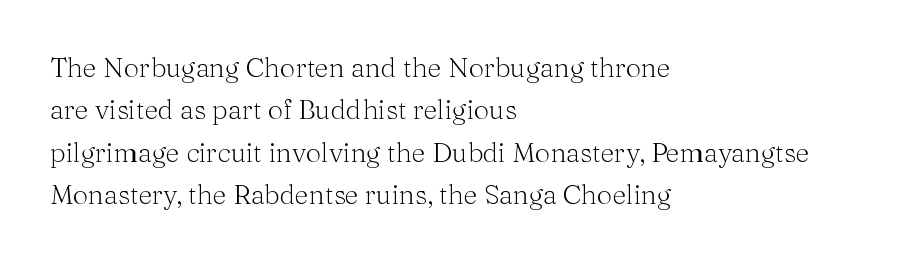
Q: Is the text bold? A: No.
Q: Is the text italic (slanted)? A: No, it is upright.
Q: Is the text underlined? A: No.
Q: How is the paragraph aligned? A: Left-aligned.
Q: Is the spacing between letters normal or unusually wide? A: Normal.
Q: Is the spacing between lines tight, normal or loose? A: Normal.
